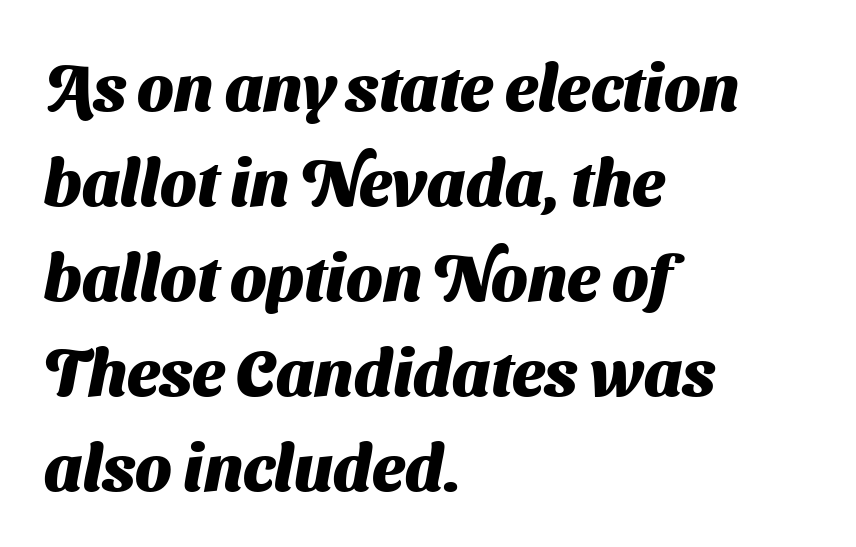
The image shows 65 px heavy sans-serif type; set left-aligned, normal line spacing (1.46x), normal letter spacing, not underlined; medium stroke contrast and a medium x-height.
